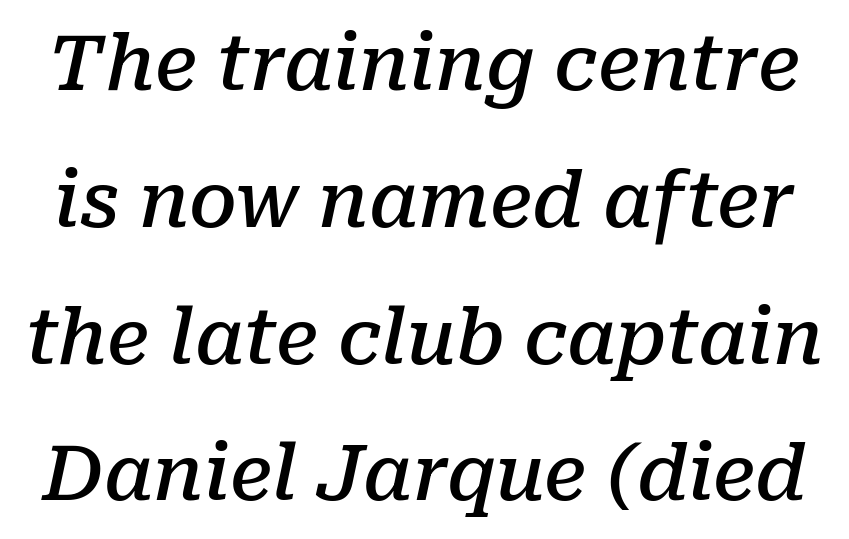
Q: Is the text bold? A: Semi-bold.
Q: Is the text italic (slanted)? A: Yes, it leans right by about 10 degrees.
Q: Is the typeface a serif or a sans-serif typeface? A: Serif.
Q: Is the text underlined? A: No.
Q: Is the spacing between letters normal or unusually wide? A: Normal.
Q: Width (condensed, normal, or wide)? A: Normal.
Q: Stroke contrast? A: Low.
Q: x-height? A: Medium.
Q: Monospaced? A: No.
